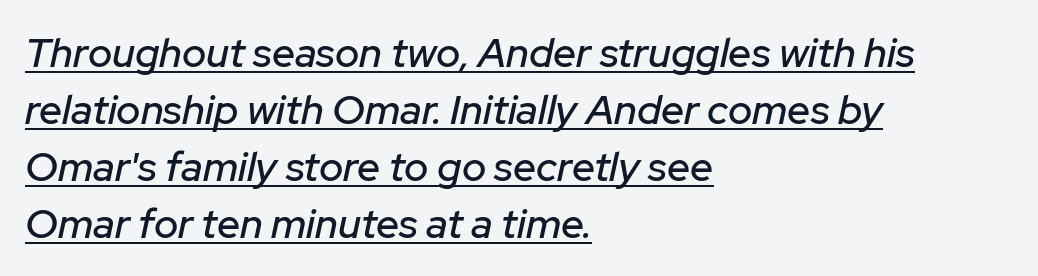
The image shows 41 px text type, italic (leaning right); set left-aligned, normal line spacing (1.39x), normal letter spacing, underlined; low stroke contrast and a medium x-height.
